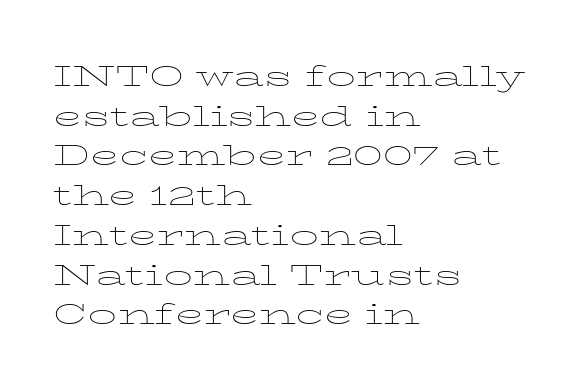
Heaviness? Minimal to ordinary, like unemphasized prose. Look at the bottom of the vertical strokes: they flare into serifs here. Horizontally, the lines are justified to the leading edge only. Italic? Not at all — the glyphs are vertical.
